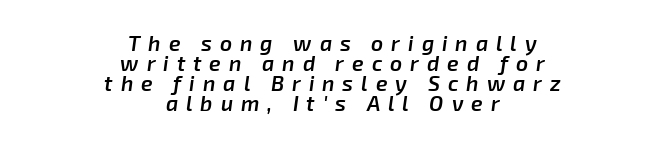
{"italic": "yes", "lean": "right", "slant_degrees": 8, "bold": "semi", "underline": "no", "align": "center", "line_spacing": "tight", "line_spacing_ratio": 0.96, "letter_spacing": "wide", "letter_spacing_em": 0.38, "glyph_px": 21}
